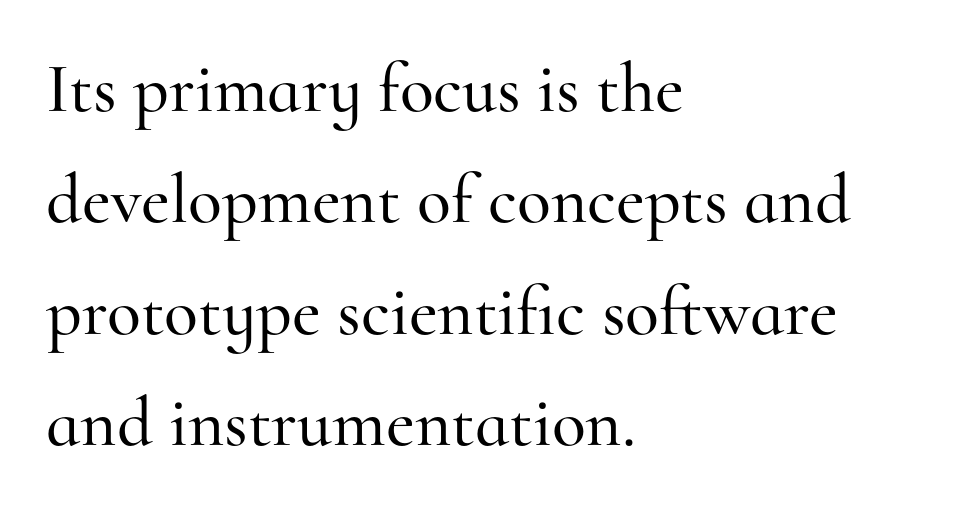
A typesetter would mark this as roman, not italic. Compared with typical body copy, the letter spacing here is the same. A clean baseline with only descenders dipping below it. The rag falls on the right side of this text block. The designer went with a serif here, giving each stem small feet. Vertical spacing — default.
